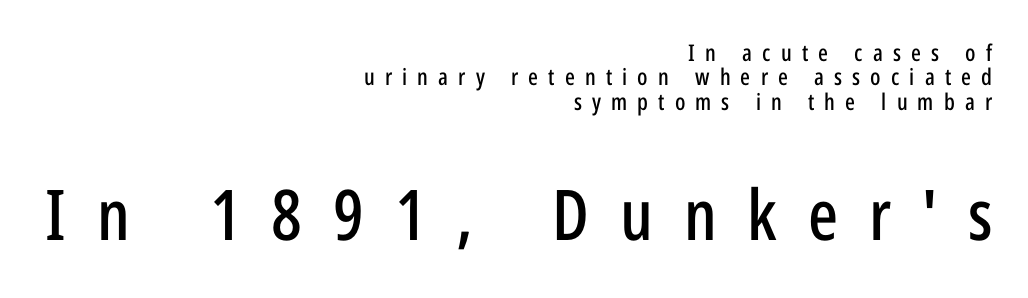
{"serif": "no", "italic": "no", "width": "condensed", "stroke_contrast": "low", "x_height": "medium", "monospaced": "no", "underline": "no", "align": "right", "line_spacing": "tight", "line_spacing_ratio": 1.06, "letter_spacing": "wide", "letter_spacing_em": 0.44, "larger_block": "second", "size_ratio": 3.04, "glyph_px": 70}
